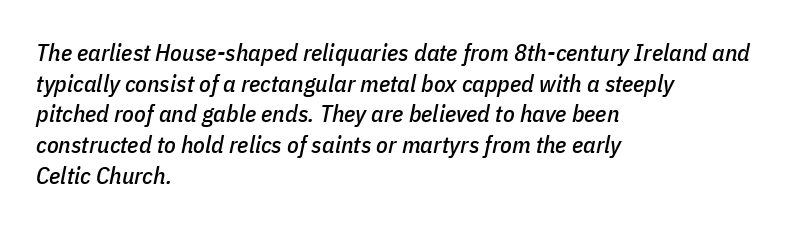
The image shows 24 px text type, italic (leaning right); set left-aligned, normal line spacing (1.28x), normal letter spacing, not underlined.
